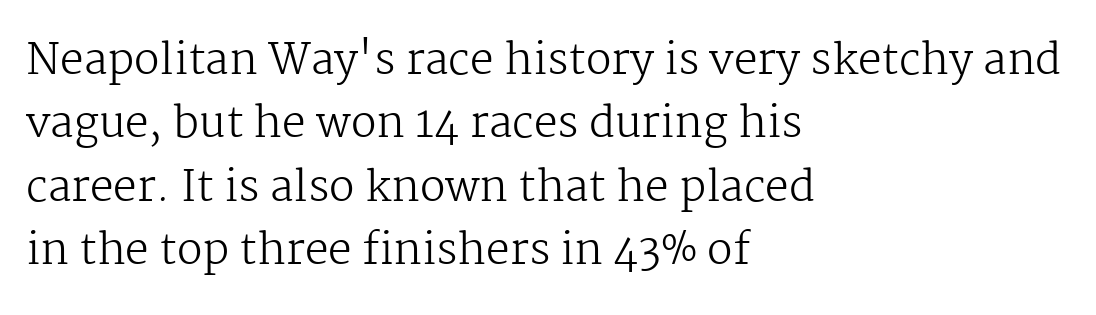
Underlining? Definitely not there. Character widths vary here, with narrow letters taking less room than wide ones. No extra tracking has been applied to these lines. Rendered with straight, roman letterforms.
